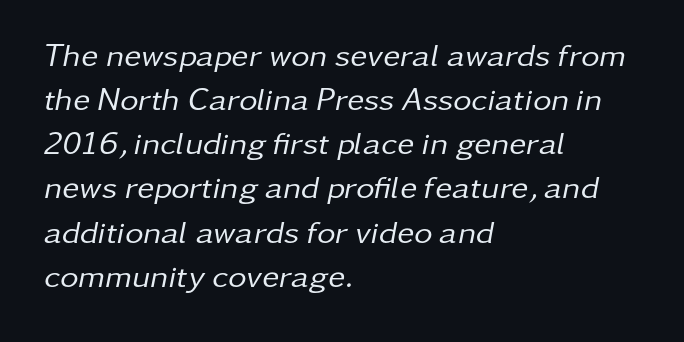
{"italic": "yes", "lean": "right", "slant_degrees": 11, "bold": "no", "weight": "regular", "width": "normal", "stroke_contrast": "low", "x_height": "medium", "monospaced": "no", "underline": "no", "align": "left", "line_spacing": "normal", "line_spacing_ratio": 1.38, "letter_spacing": "normal", "letter_spacing_em": 0.0, "glyph_px": 32}
